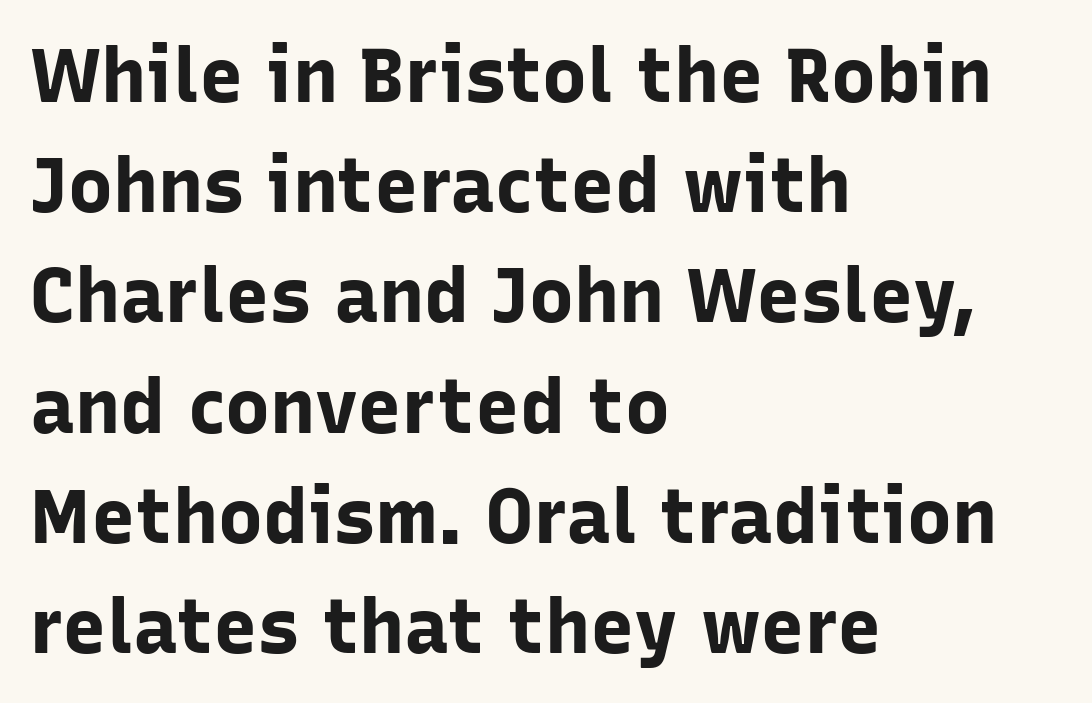
The lettering stays uniformly vertical, giving the passage a roman look. How are the letters spaced? Ordinarily, with no added tracking. Each row of text sits above clean, open space. If you measured baseline to baseline, you'd find a middling distance. Note the varied advance widths — an 'i' is clearly narrower than an 'm'.
